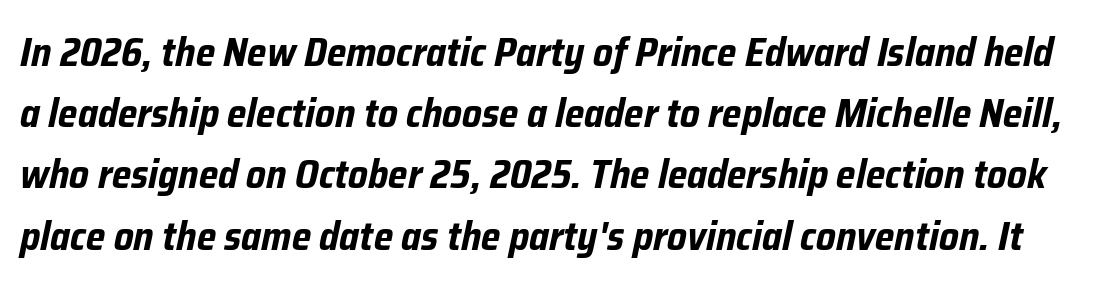
Caption: standard tracking, unaltered. The face used here has a pronounced slope to its letters. The rendering uses a bold face; every stroke is thick and dark. The zone under the glyphs is completely vacant. The vertical gap from one line to the next is medium. A typesetter would call this proportional, since set widths differ per character.
